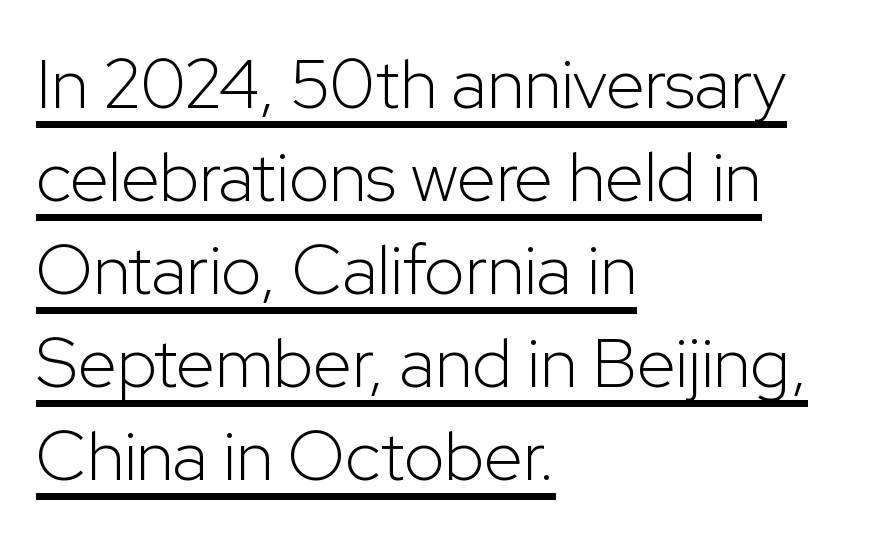
Q: Is the text bold? A: No.
Q: Is the text italic (slanted)? A: No, it is upright.
Q: Is the typeface a serif or a sans-serif typeface? A: Sans-serif.
Q: Is the text underlined? A: Yes.
Q: How is the paragraph aligned? A: Left-aligned.
Q: Is the spacing between letters normal or unusually wide? A: Normal.
Q: Is the spacing between lines tight, normal or loose? A: Normal.
Q: Width (condensed, normal, or wide)? A: Normal.
Q: Stroke contrast? A: Low.
Q: x-height? A: Medium.
Q: Monospaced? A: No.
